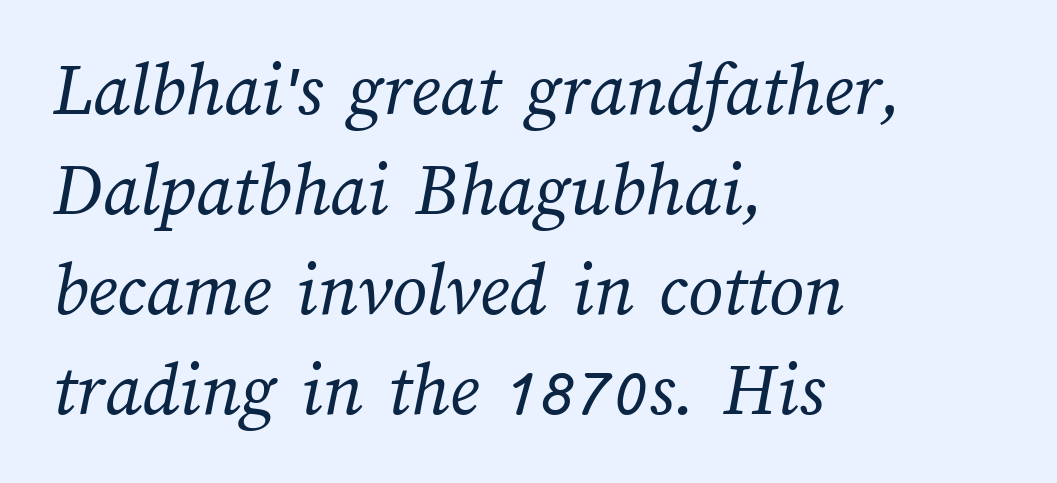
Has an underline been added? It has not. Compared with a centered layout, this one pins lines to the left instead. The letters sit at their default tracking, neither squeezed nor spread. A typesetter would call this proportional, since set widths differ per character. Interline gaps are of average width in this sample.
